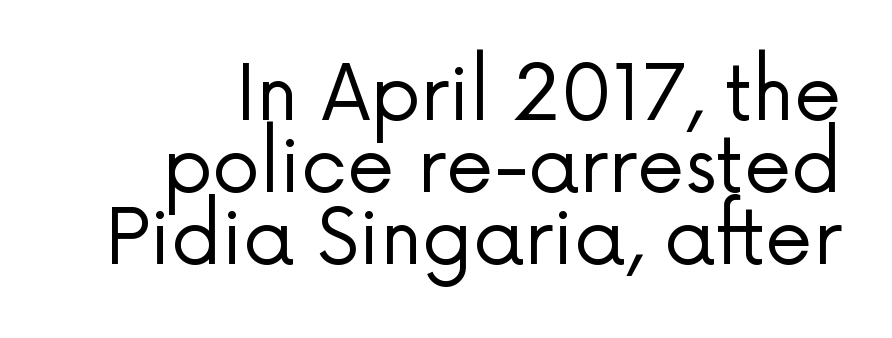
Q: Is the text bold? A: No.
Q: Is the text italic (slanted)? A: No, it is upright.
Q: Is the typeface a serif or a sans-serif typeface? A: Sans-serif.
Q: Is the text underlined? A: No.
Q: Is the spacing between letters normal or unusually wide? A: Normal.
Q: Is the spacing between lines tight, normal or loose? A: Tight.
Q: Width (condensed, normal, or wide)? A: Normal.
Q: Stroke contrast? A: Low.
Q: x-height? A: Medium.
Q: Monospaced? A: No.
